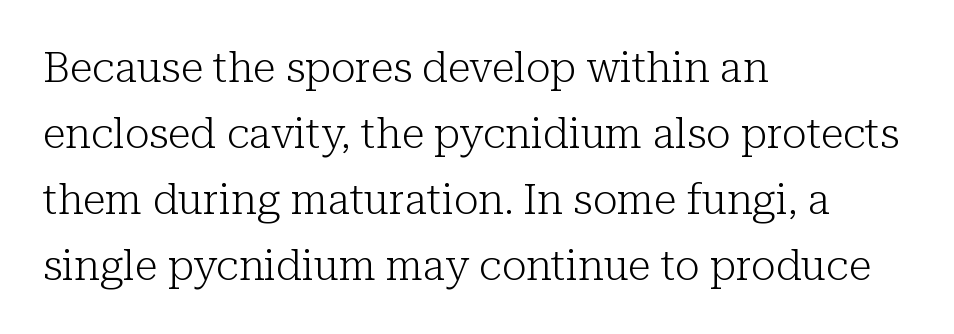
The image shows 42 px light serif type, upright; set left-aligned, normal line spacing (1.57x), normal letter spacing, not underlined; low stroke contrast and a medium x-height.
